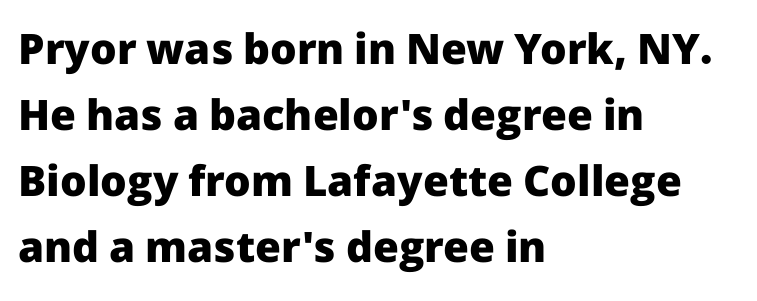
Q: Is the text bold? A: Yes.
Q: Is the text italic (slanted)? A: No, it is upright.
Q: Is the typeface a serif or a sans-serif typeface? A: Sans-serif.
Q: Is the text underlined? A: No.
Q: How is the paragraph aligned? A: Left-aligned.
Q: Is the spacing between letters normal or unusually wide? A: Normal.
Q: Is the spacing between lines tight, normal or loose? A: Normal.
Q: Width (condensed, normal, or wide)? A: Normal.
Q: Stroke contrast? A: Low.
Q: x-height? A: Medium.
Q: Monospaced? A: No.
